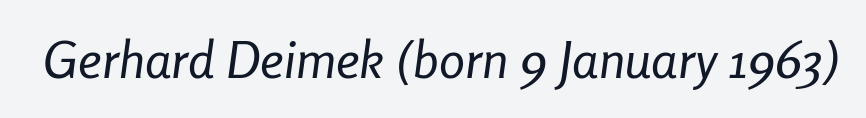
These lines keep a tight, regular rhythm from letter to letter. Proportional: the letters do not fall into vertical columns. The space directly below the letters is spotless. No extra ink here — the face is not bold.
